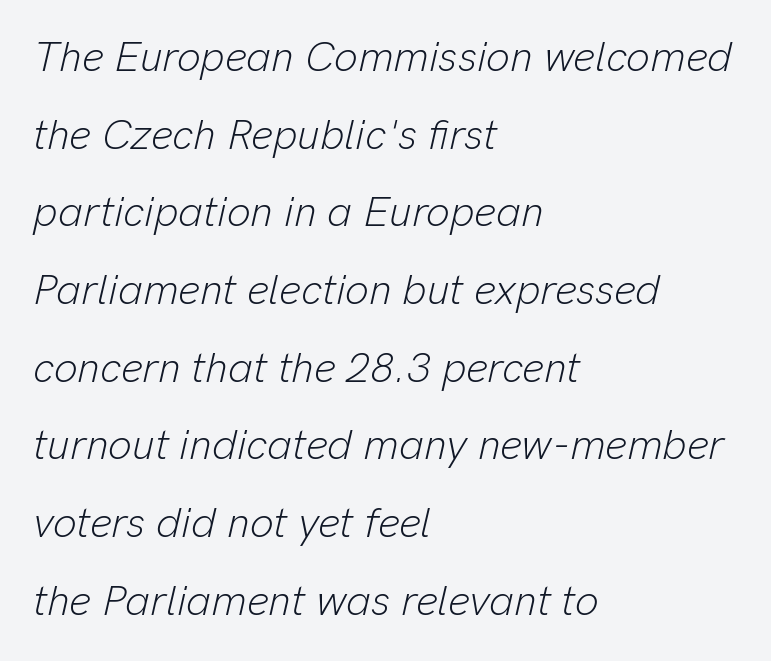
Q: Is the text bold? A: No.
Q: Is the text italic (slanted)? A: Yes, it leans right by about 13 degrees.
Q: Is the text underlined? A: No.
Q: How is the paragraph aligned? A: Left-aligned.
Q: Is the spacing between letters normal or unusually wide? A: Normal.
Q: Width (condensed, normal, or wide)? A: Normal.
Q: Stroke contrast? A: Low.
Q: x-height? A: Medium.
Q: Monospaced? A: No.
